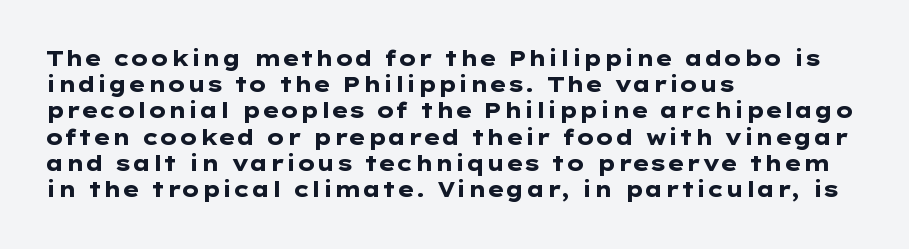
{"italic": "no", "bold": "yes", "underline": "no", "align": "left", "line_spacing": "normal", "line_spacing_ratio": 1.25, "letter_spacing": "normal", "letter_spacing_em": 0.0, "glyph_px": 21}
